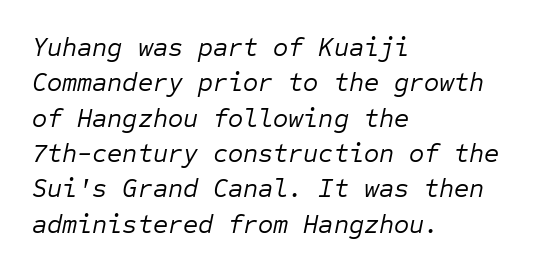
Q: Is the text bold? A: No.
Q: Is the text italic (slanted)? A: Yes, it leans right by about 12 degrees.
Q: Is the text underlined? A: No.
Q: How is the paragraph aligned? A: Left-aligned.
Q: Is the spacing between letters normal or unusually wide? A: Normal.
Q: Is the spacing between lines tight, normal or loose? A: Normal.
